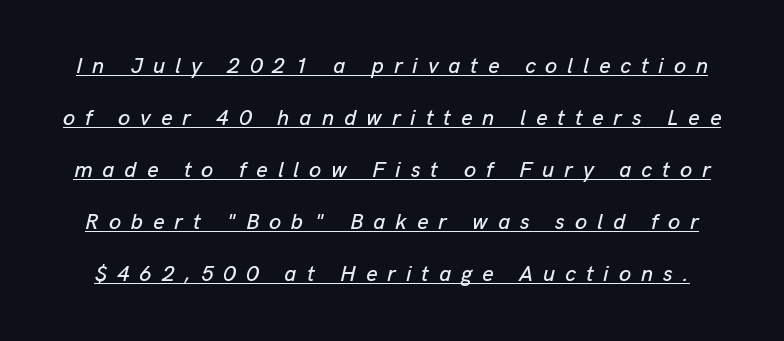
{"italic": "yes", "lean": "right", "slant_degrees": 13, "underline": "yes", "line_spacing": "loose", "line_spacing_ratio": 2.36, "letter_spacing": "wide", "letter_spacing_em": 0.45, "glyph_px": 22}
